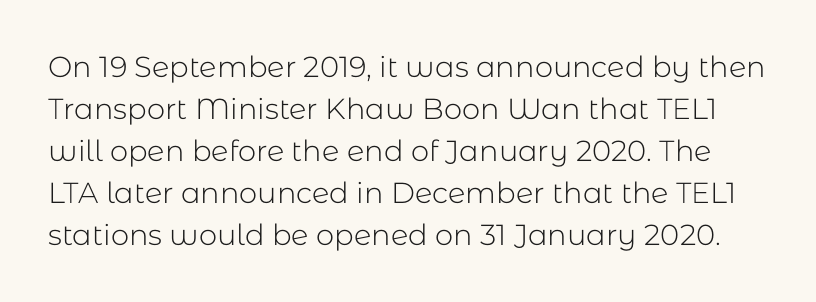
The image shows 29 px light sans-serif type, upright; set normal line spacing (1.45x), normal letter spacing, not underlined; low stroke contrast and a medium x-height.
